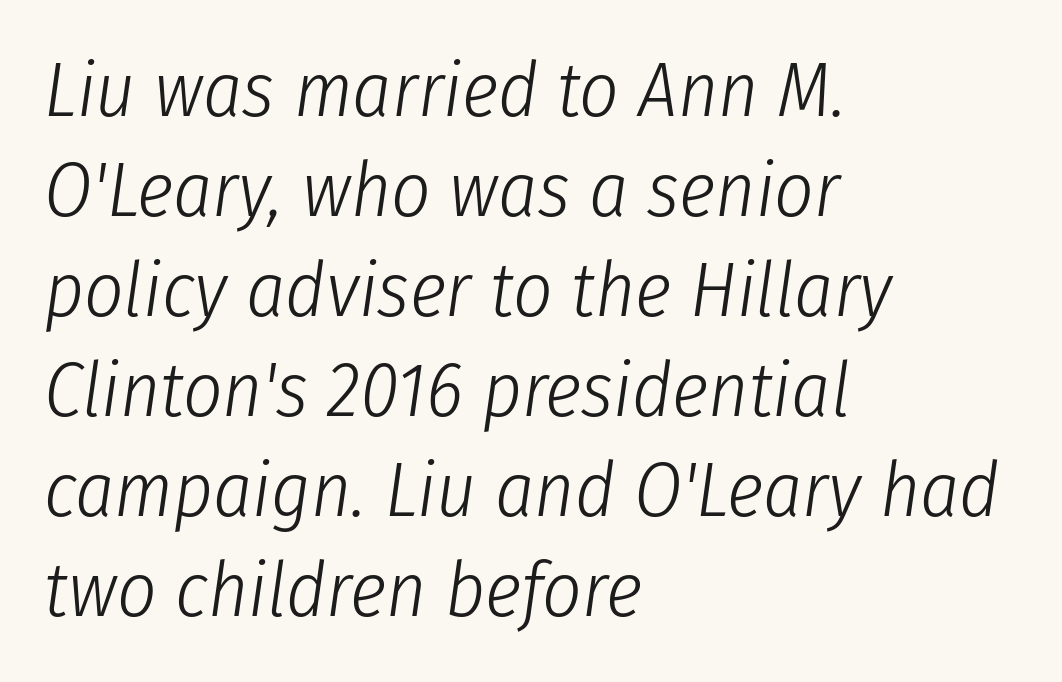
The image shows 77 px light, condensed type, italic (leaning right); set left-aligned, normal line spacing (1.3x), normal letter spacing, not underlined; low stroke contrast and a medium x-height.
